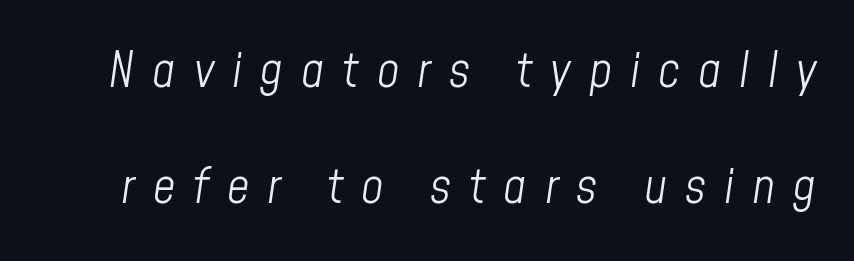
The image shows 49 px light, condensed type, italic (leaning right); set loose line spacing (2.36x), unusually wide letter spacing (+0.37 em), not underlined; low stroke contrast and a medium x-height.
